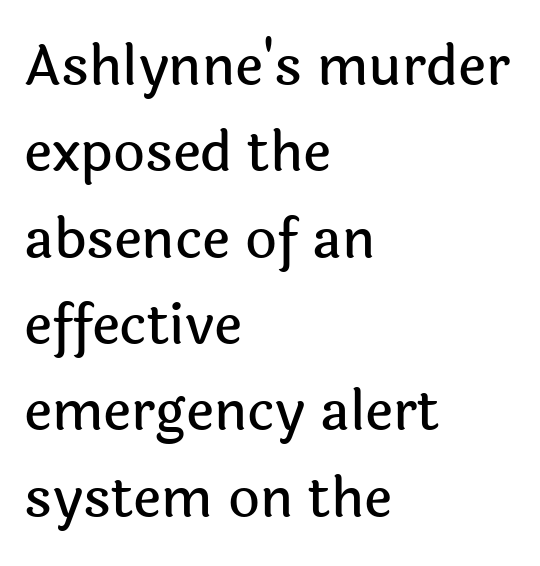
The image shows 55 px sans-serif type, upright; set left-aligned, normal line spacing (1.57x), normal letter spacing, not underlined; a medium x-height.
